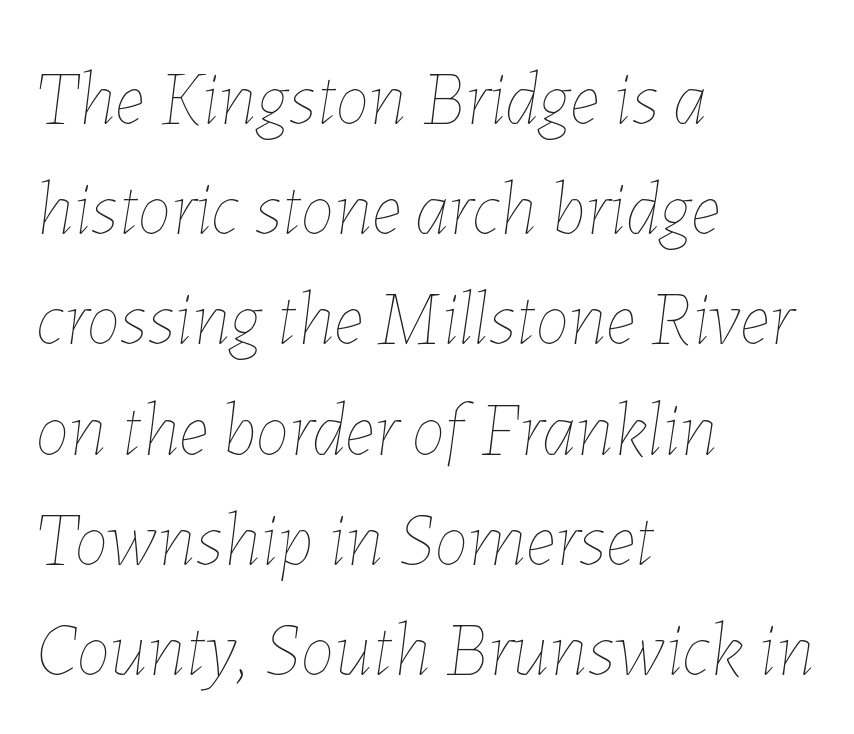
Q: Is the text bold? A: No.
Q: Is the text italic (slanted)? A: Yes, it leans right by about 7 degrees.
Q: Is the text underlined? A: No.
Q: How is the paragraph aligned? A: Left-aligned.
Q: Is the spacing between letters normal or unusually wide? A: Normal.
Q: Is the spacing between lines tight, normal or loose? A: Normal.
Q: Width (condensed, normal, or wide)? A: Normal.
Q: Stroke contrast? A: Low.
Q: x-height? A: Medium.
Q: Monospaced? A: No.
